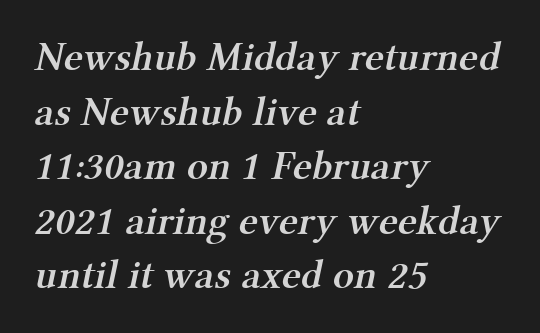
The image shows 41 px semibold serif type; set left-aligned, normal line spacing (1.33x), normal letter spacing, not underlined; medium stroke contrast and a medium x-height.
